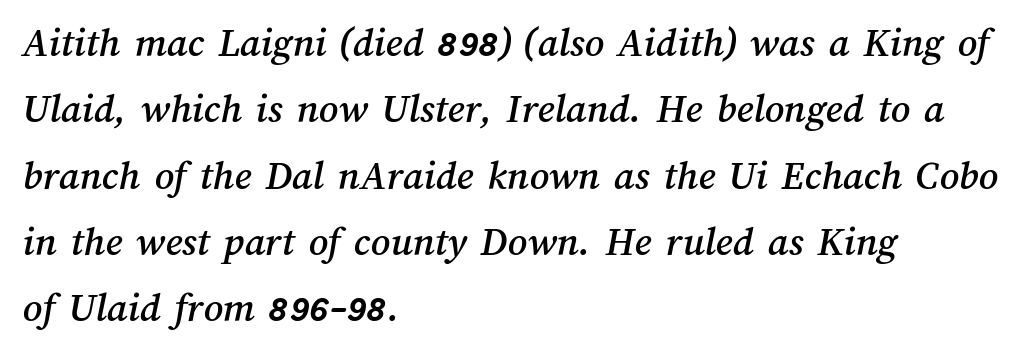
Caption: standard tracking, unaltered. Quick note: underline off. Every row of glyphs begins at an identical x-position on the left. This sample keeps an unexceptional amount of space between lines. This sample has the flowing, uneven cadence of proportional lettering.
